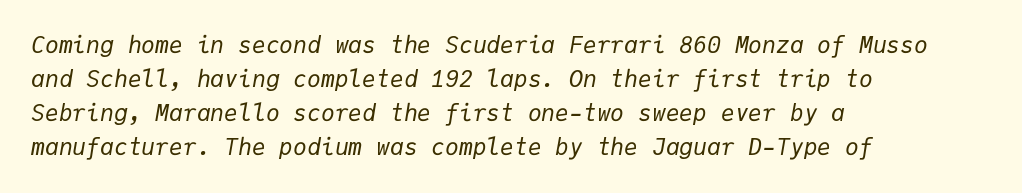
The image shows 23 px text type, italic (leaning right); set left-aligned, normal line spacing (1.48x), normal letter spacing, not underlined.
